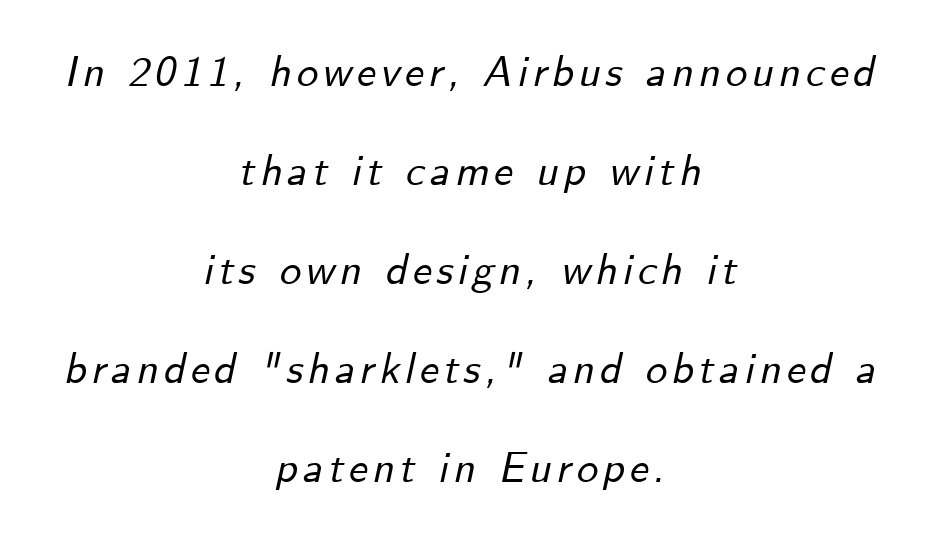
The image shows 43 px text type, italic (leaning right); set centered, loose line spacing (2.3x), not underlined; low stroke contrast and a small x-height.
